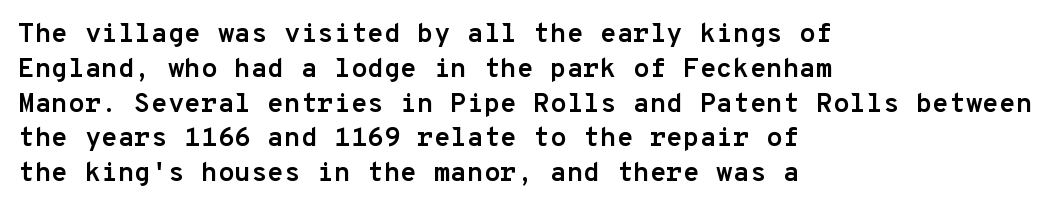
{"italic": "no", "bold": "yes", "underline": "no", "align": "left", "line_spacing": "normal", "line_spacing_ratio": 1.29, "letter_spacing": "normal", "letter_spacing_em": 0.0, "glyph_px": 27}
